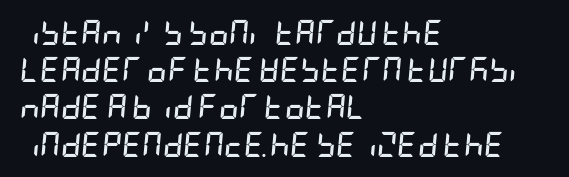
The image shows 25 px bold type, italic (leaning right); set left-aligned, normal line spacing (1.49x), normal letter spacing, not underlined.
